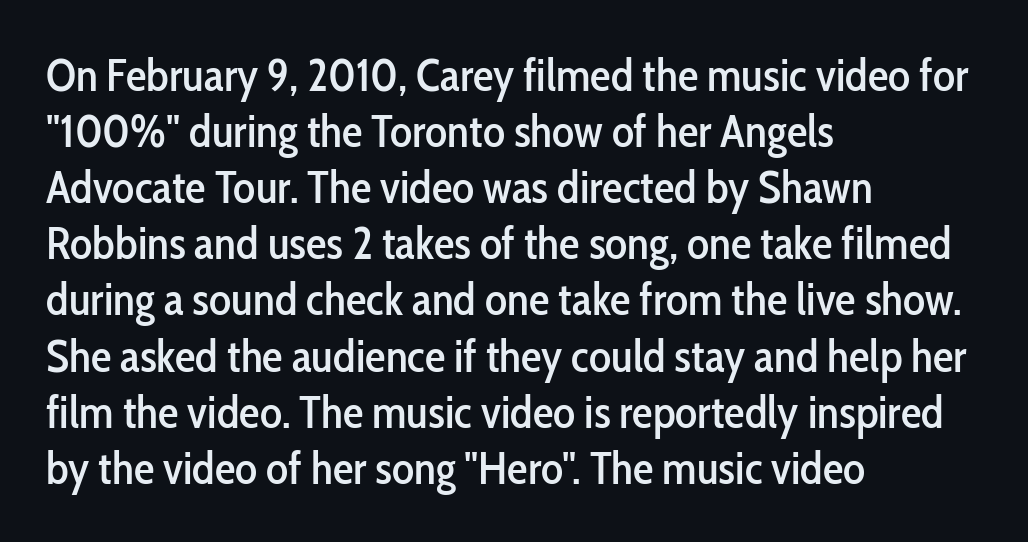
The lettering stays uniformly vertical, giving the passage a roman look. This sample has the flowing, uneven cadence of proportional lettering. No word sits above an underline. To sum up the face: it is a sans, with no serifs.
